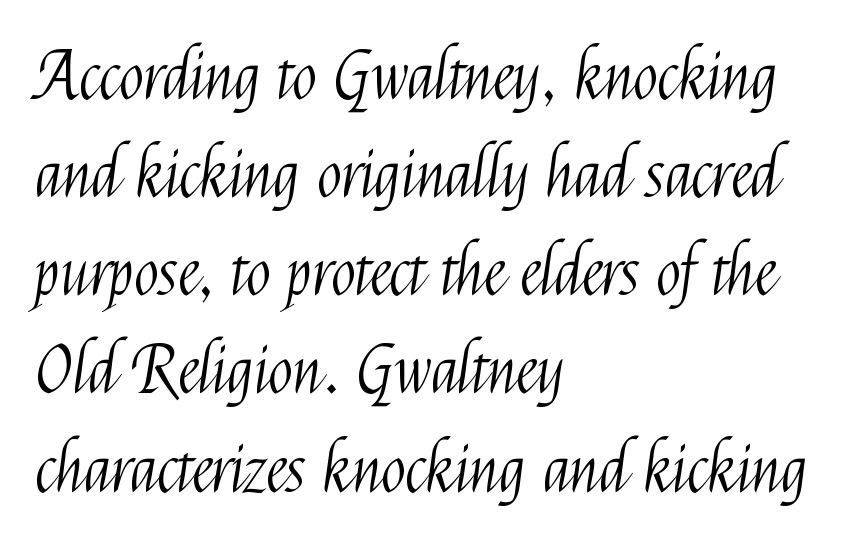
Q: Is the text bold? A: No.
Q: Is the text italic (slanted)? A: Yes.
Q: Is the typeface a serif or a sans-serif typeface? A: Sans-serif.
Q: Is the text underlined? A: No.
Q: How is the paragraph aligned? A: Left-aligned.
Q: Is the spacing between letters normal or unusually wide? A: Normal.
Q: Is the spacing between lines tight, normal or loose? A: Normal.
Q: Width (condensed, normal, or wide)? A: Condensed.
Q: Stroke contrast? A: Medium.
Q: x-height? A: Medium.
Q: Monospaced? A: No.
